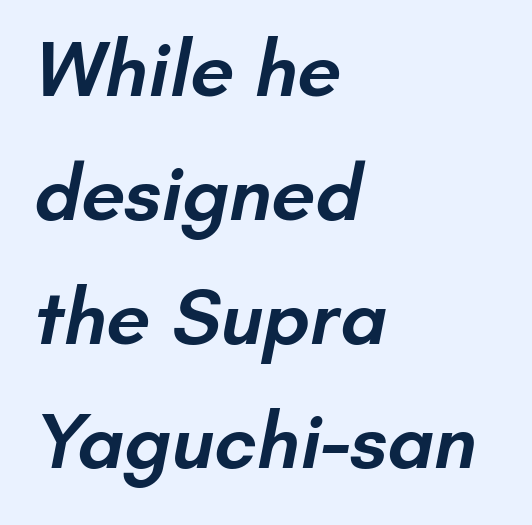
{"serif": "no", "bold": "semi", "weight": "semibold", "width": "normal", "stroke_contrast": "low", "x_height": "small", "monospaced": "no", "underline": "no", "align": "left", "line_spacing": "normal", "line_spacing_ratio": 1.57, "letter_spacing": "normal", "letter_spacing_em": 0.0, "glyph_px": 79}
